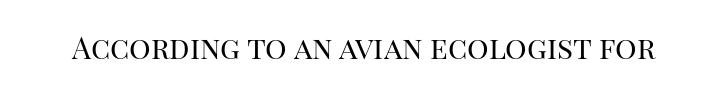
The image shows 30 px regular-weight serif type, upright; set normal letter spacing, not underlined; high stroke contrast and a large x-height.
